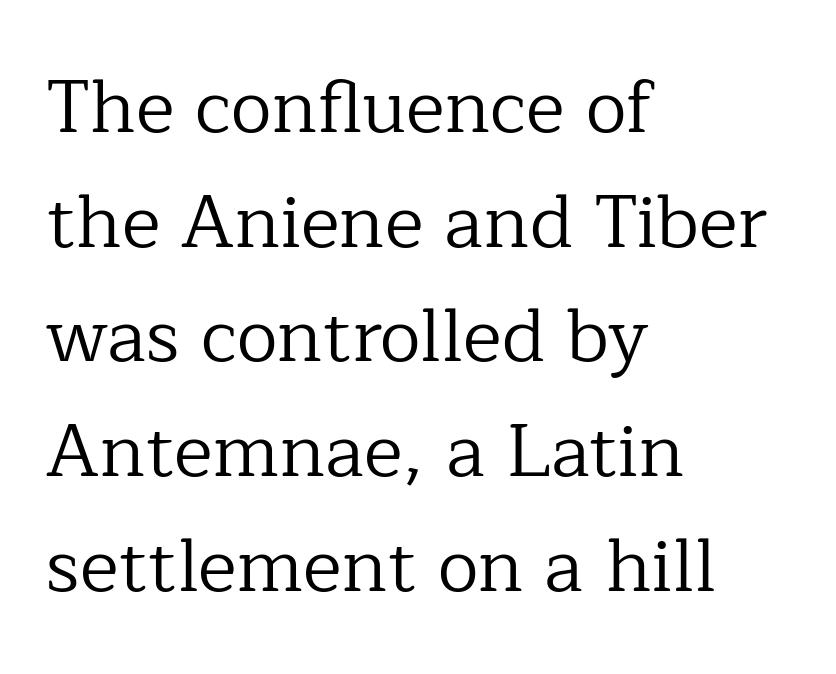
Vertical strokes here are truly vertical. Here the designer chose a conventional face with non-uniform glyph widths. Weight: not bold — regular or lighter. Unlike a clean sans, this face finishes its strokes with serifs. Students, note that the glyphs here touch the page at normal intervals. Type without underlining.
